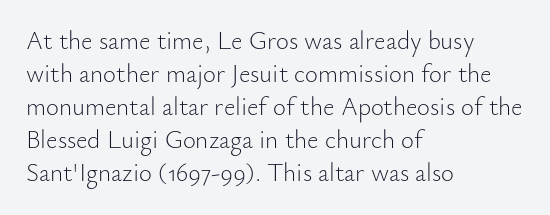
The setting favours the left margin, as ordinary paragraphs usually do. The letters stand upright; this is a roman face. Does the leading feel generous? No, just average. The passage shown has conventional tracking throughout. Each stroke keeps to a modest, everyday thickness or less.
